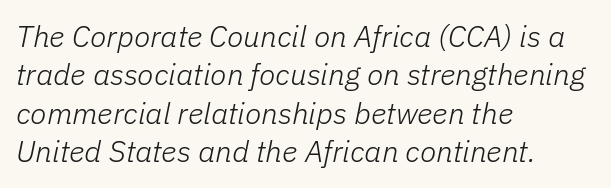
Q: Is the text bold? A: No.
Q: Is the text italic (slanted)? A: Yes, it leans right by about 11 degrees.
Q: Is the text underlined? A: No.
Q: How is the paragraph aligned? A: Left-aligned.
Q: Is the spacing between letters normal or unusually wide? A: Normal.
Q: Is the spacing between lines tight, normal or loose? A: Normal.
Q: Width (condensed, normal, or wide)? A: Normal.
Q: Stroke contrast? A: Low.
Q: x-height? A: Medium.
Q: Monospaced? A: No.
